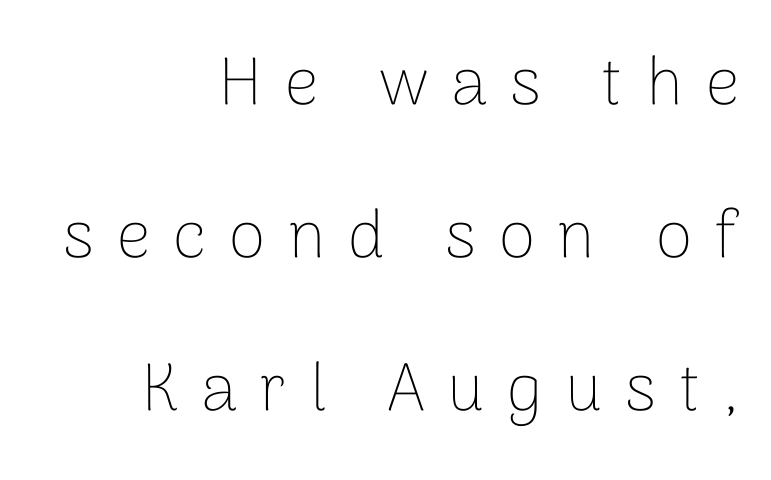
{"serif": "no", "italic": "no", "bold": "no", "weight": "thin", "width": "normal", "stroke_contrast": "low", "x_height": "medium", "monospaced": "no", "underline": "no", "align": "right", "line_spacing": "loose", "line_spacing_ratio": 2.28, "letter_spacing": "wide", "letter_spacing_em": 0.34, "glyph_px": 67}
